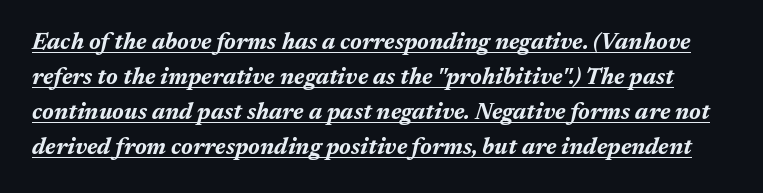
The image shows 23 px bold type, italic (leaning right); set normal line spacing (1.52x), normal letter spacing, underlined.
